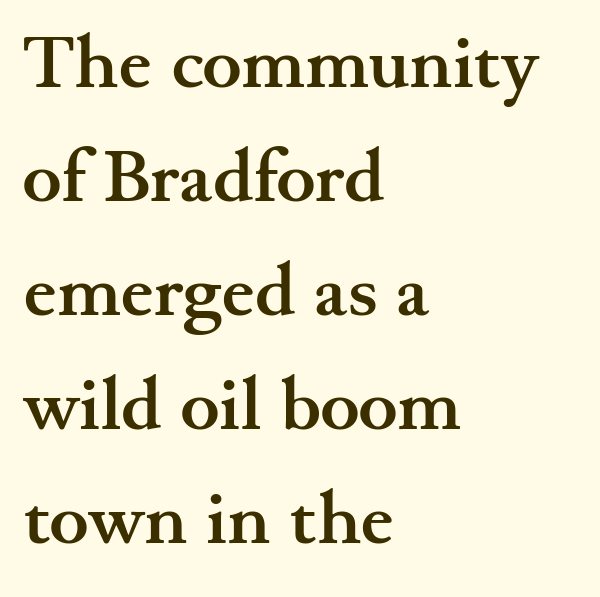
Q: Is the text bold? A: Yes.
Q: Is the text italic (slanted)? A: No, it is upright.
Q: Is the typeface a serif or a sans-serif typeface? A: Serif.
Q: Is the text underlined? A: No.
Q: How is the paragraph aligned? A: Left-aligned.
Q: Is the spacing between letters normal or unusually wide? A: Normal.
Q: Is the spacing between lines tight, normal or loose? A: Normal.
Q: Width (condensed, normal, or wide)? A: Wide.
Q: Stroke contrast? A: Medium.
Q: x-height? A: Small.
Q: Monospaced? A: No.
